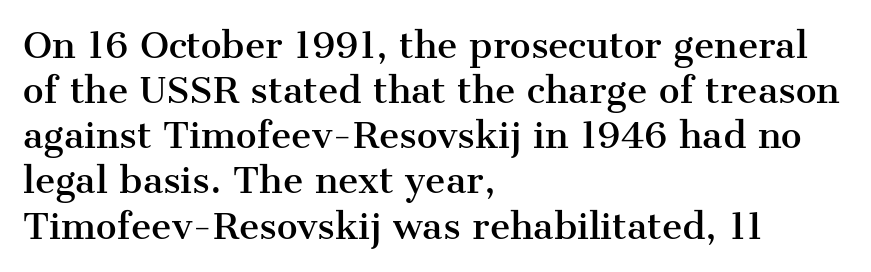
{"serif": "yes", "italic": "no", "width": "normal", "stroke_contrast": "medium", "x_height": "medium", "monospaced": "no", "underline": "no", "align": "left", "line_spacing": "normal", "line_spacing_ratio": 1.29, "letter_spacing": "normal", "letter_spacing_em": 0.0, "glyph_px": 35}
